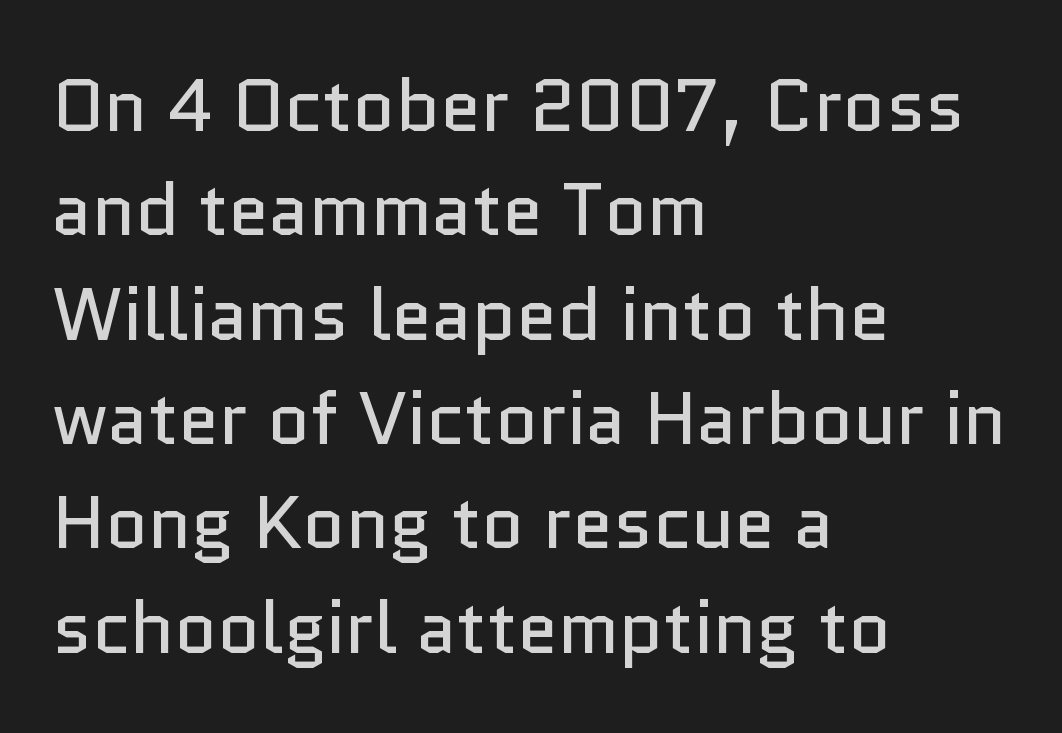
These lines are rendered in a variable-pitch font. The baseline area is clear. Stroke thickness stays within the range of a standard reading face or lighter. The rendering uses a moderate line-height, typical for paragraphs.
